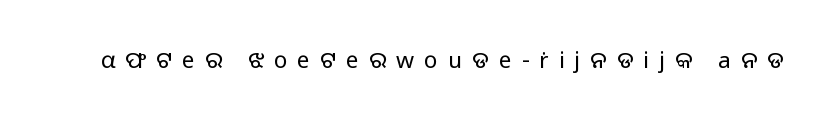
{"italic": "no", "bold": "no", "underline": "no", "letter_spacing": "wide", "letter_spacing_em": 0.43, "glyph_px": 23}
